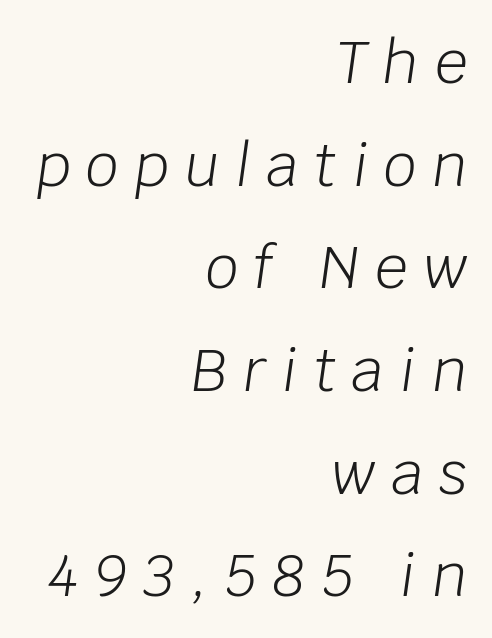
Quick note: underline off. Inter-character spacing is expanded well beyond the font's built-in metrics. Looks like regular typesetting: each glyph gets only the width it needs. Typeset ragged left — the right edge is the straight one. The axis of the letterforms is tilted away from vertical.
